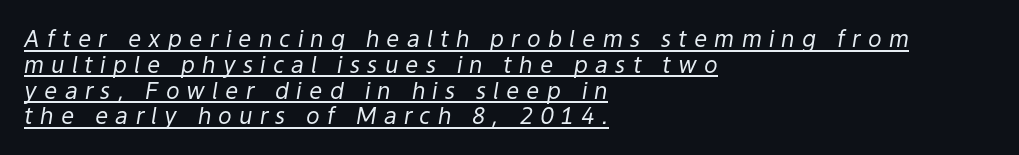
Q: Is the text bold? A: No.
Q: Is the text italic (slanted)? A: Yes, it leans right by about 9 degrees.
Q: Is the text underlined? A: Yes.
Q: How is the paragraph aligned? A: Left-aligned.
Q: Is the spacing between letters normal or unusually wide? A: Unusually wide.
Q: Is the spacing between lines tight, normal or loose? A: Tight.
